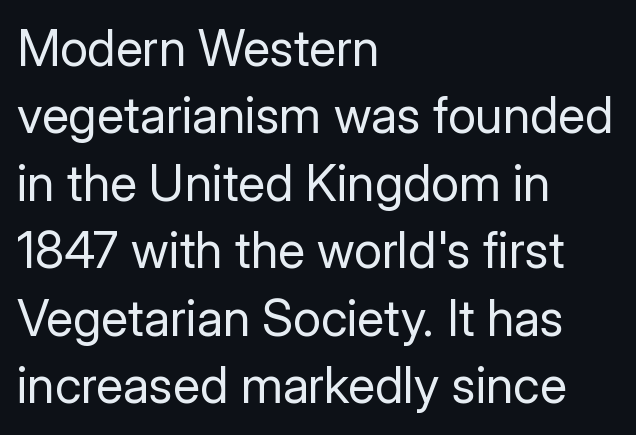
{"serif": "no", "italic": "no", "bold": "no", "weight": "regular", "width": "normal", "stroke_contrast": "low", "x_height": "medium", "monospaced": "no", "underline": "no", "align": "left", "line_spacing": "normal", "line_spacing_ratio": 1.35, "letter_spacing": "normal", "letter_spacing_em": 0.0, "glyph_px": 50}
